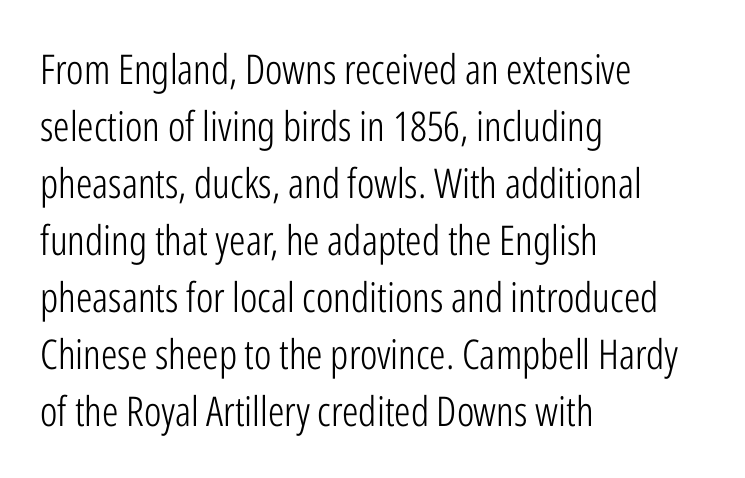
The letters carry no serifs — their stems end cleanly without finishing strokes. Bare-footed words on every line. Inter-character spacing is left at the font's built-in metrics. Leading: standard. No italicization has been applied; the sample stays upright. Is this a fixed-width face? No — the glyphs have proportional, varying widths.
